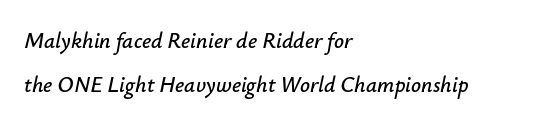
{"italic": "yes", "lean": "right", "slant_degrees": 12, "underline": "no", "align": "left", "line_spacing": "loose", "line_spacing_ratio": 1.99, "letter_spacing": "normal", "letter_spacing_em": 0.0, "glyph_px": 22}
